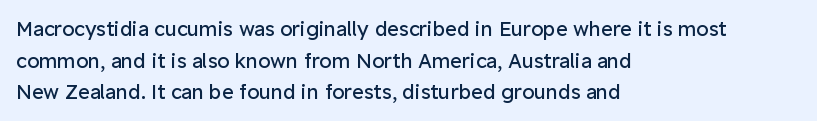
Teacher's note: observe the even left margin — that is flush-left alignment. The passage shown is not underscored anywhere. The rendering uses a moderate line-height, typical for paragraphs. Ascenders rise straight up at ninety degrees. Nobody touched the tracking dial on this one.
